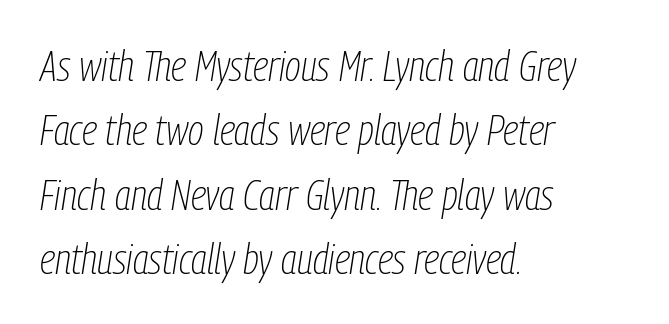
The image shows 42 px thin, condensed type, italic (leaning right); set left-aligned, normal line spacing (1.53x), normal letter spacing, not underlined; low stroke contrast and a medium x-height.
